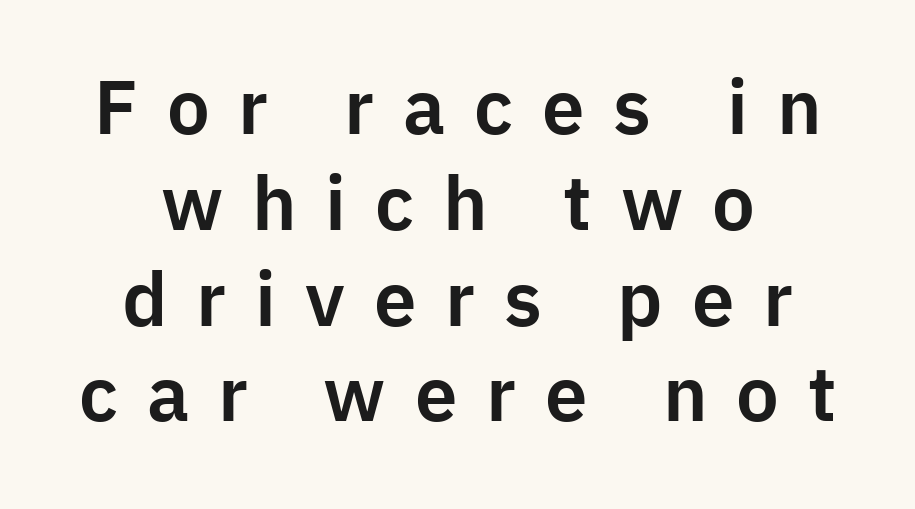
Q: Is the text italic (slanted)? A: No, it is upright.
Q: Is the typeface a serif or a sans-serif typeface? A: Sans-serif.
Q: Is the text underlined? A: No.
Q: How is the paragraph aligned? A: Centered.
Q: Is the spacing between letters normal or unusually wide? A: Unusually wide.
Q: Is the spacing between lines tight, normal or loose? A: Normal.
Q: Width (condensed, normal, or wide)? A: Normal.
Q: Stroke contrast? A: Low.
Q: x-height? A: Medium.
Q: Monospaced? A: No.
